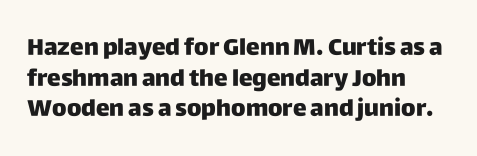
Q: Is the text italic (slanted)? A: No, it is upright.
Q: Is the text underlined? A: No.
Q: How is the paragraph aligned? A: Left-aligned.
Q: Is the spacing between letters normal or unusually wide? A: Normal.
Q: Is the spacing between lines tight, normal or loose? A: Normal.
